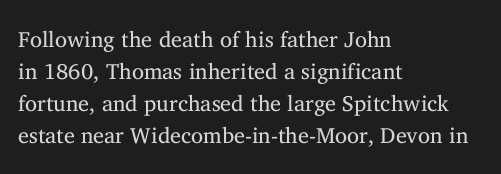
{"italic": "no", "bold": "no", "underline": "no", "align": "left", "line_spacing": "normal", "line_spacing_ratio": 1.46, "letter_spacing": "normal", "letter_spacing_em": 0.0, "glyph_px": 22}
